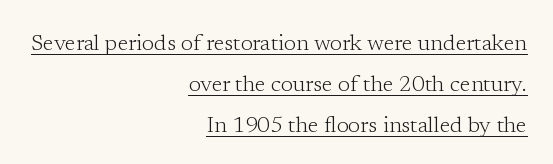
The image shows 22 px text type, upright; set right-aligned, line spacing 1.86x, normal letter spacing, underlined.
